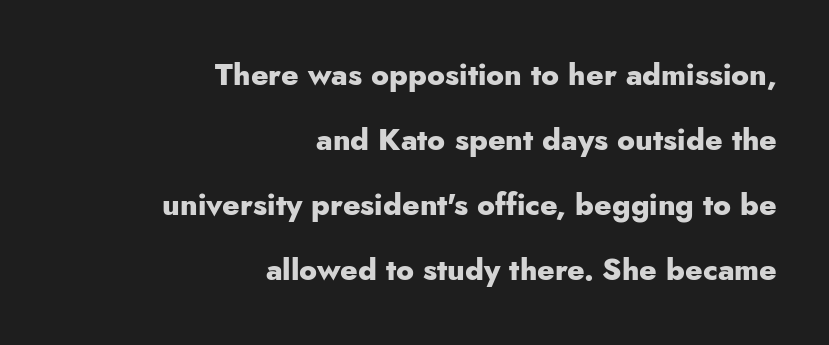
Its strokes are broad and dark, the hallmark of bold type. A typesetter would call this proportional, since set widths differ per character. Typeset ragged left — the right edge is the straight one. Summary of vertical rhythm: relaxed, with wide interline spacing. The string is rendered with underlining switched off. This is sans-serif lettering, the kind often seen on screens and signage.
